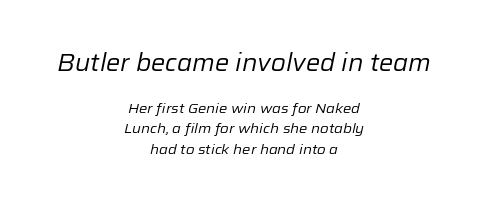
The image shows 24 px text type, italic (leaning right); set centered, normal line spacing (1.45x), normal letter spacing, not underlined; the first (top) block is 1.71x larger.
